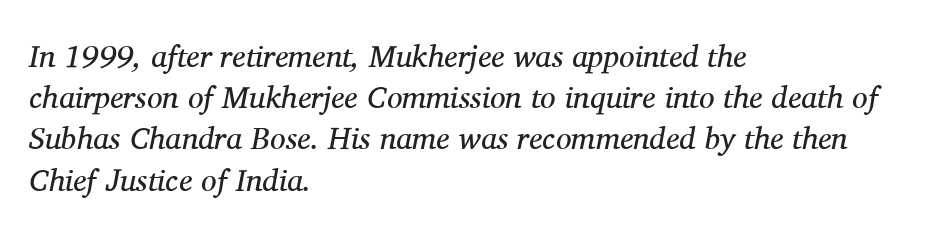
The image shows 31 px regular-weight serif type, italic (leaning right); set left-aligned, normal line spacing (1.33x), normal letter spacing, not underlined; medium stroke contrast and a medium x-height.
